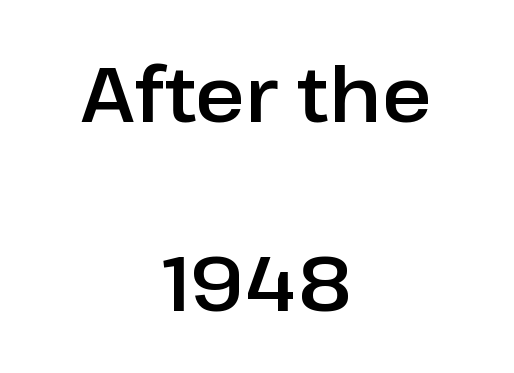
{"serif": "no", "italic": "no", "width": "normal", "stroke_contrast": "low", "x_height": "medium", "monospaced": "no", "underline": "no", "align": "center", "line_spacing": "loose", "line_spacing_ratio": 2.45, "letter_spacing": "normal", "letter_spacing_em": 0.0, "glyph_px": 77}
